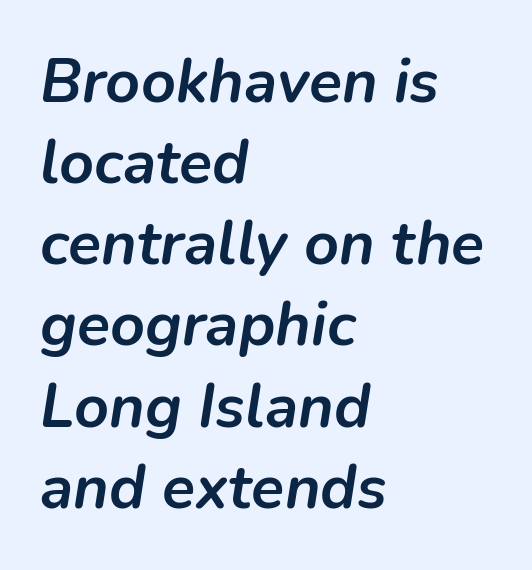
Caption: bold face, heavy strokes. The paragraph has a hard left edge and a soft right edge. Slant detected: the letters are inclined. Character widths vary here, with narrow letters taking less room than wide ones.
